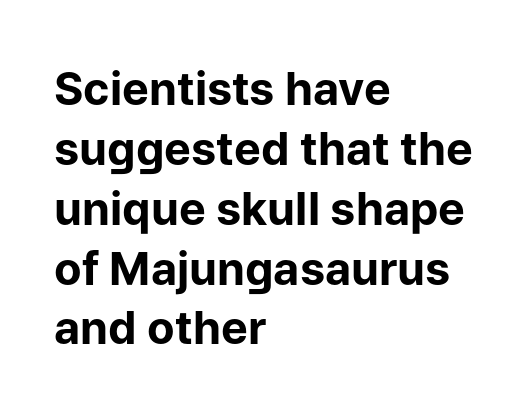
{"serif": "no", "italic": "no", "bold": "yes", "weight": "bold", "width": "normal", "stroke_contrast": "low", "x_height": "medium", "monospaced": "no", "underline": "no", "align": "left", "line_spacing": "normal", "line_spacing_ratio": 1.33, "letter_spacing": "normal", "letter_spacing_em": 0.0, "glyph_px": 45}
